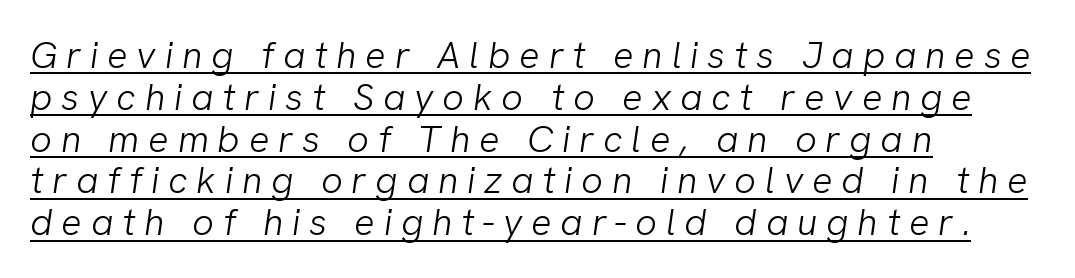
Q: Is the text bold? A: No.
Q: Is the typeface a serif or a sans-serif typeface? A: Sans-serif.
Q: Is the text underlined? A: Yes.
Q: How is the paragraph aligned? A: Left-aligned.
Q: Is the spacing between letters normal or unusually wide? A: Unusually wide.
Q: Is the spacing between lines tight, normal or loose? A: Tight.
Q: Width (condensed, normal, or wide)? A: Normal.
Q: Stroke contrast? A: Low.
Q: x-height? A: Medium.
Q: Monospaced? A: No.
